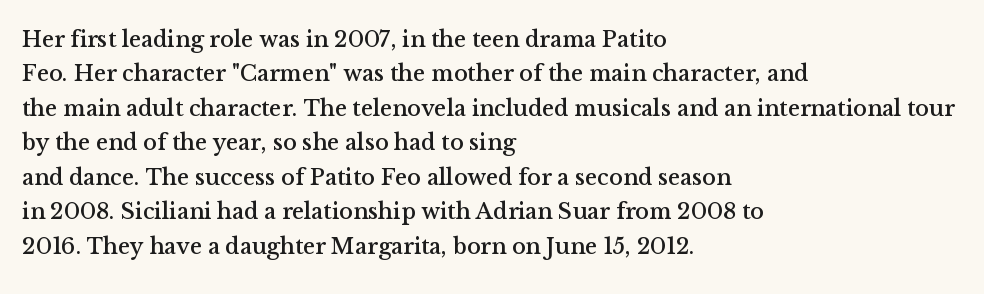
The specimen omits any rule beneath the text block's lines. The line-height multiplier appears to be the usual default. Posture: upright roman. The letters sit at their default tracking, neither squeezed nor spread.
